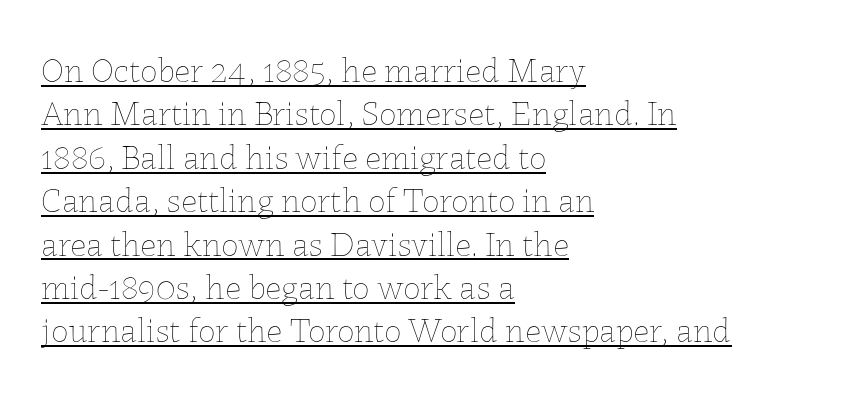
Q: Is the text bold? A: No.
Q: Is the text italic (slanted)? A: No, it is upright.
Q: Is the text underlined? A: Yes.
Q: How is the paragraph aligned? A: Left-aligned.
Q: Is the spacing between letters normal or unusually wide? A: Normal.
Q: Width (condensed, normal, or wide)? A: Normal.
Q: Stroke contrast? A: Low.
Q: x-height? A: Medium.
Q: Monospaced? A: No.
